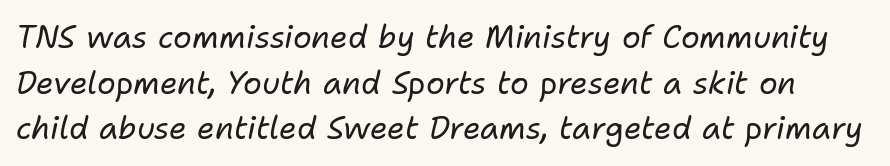
Q: Is the text bold? A: No.
Q: Is the text italic (slanted)? A: Yes, it leans right by about 11 degrees.
Q: Is the text underlined? A: No.
Q: Is the spacing between letters normal or unusually wide? A: Normal.
Q: Is the spacing between lines tight, normal or loose? A: Normal.
Q: Width (condensed, normal, or wide)? A: Normal.
Q: Stroke contrast? A: Low.
Q: x-height? A: Medium.
Q: Monospaced? A: No.
